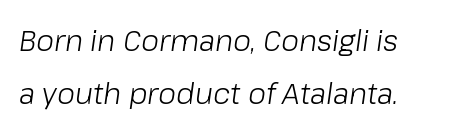
Note the varied advance widths — an 'i' is clearly narrower than an 'm'. Inter-character spacing is left at the font's built-in metrics. The typography opts for an oblique posture over an upright one. Each row of text sits above clean, open space.
